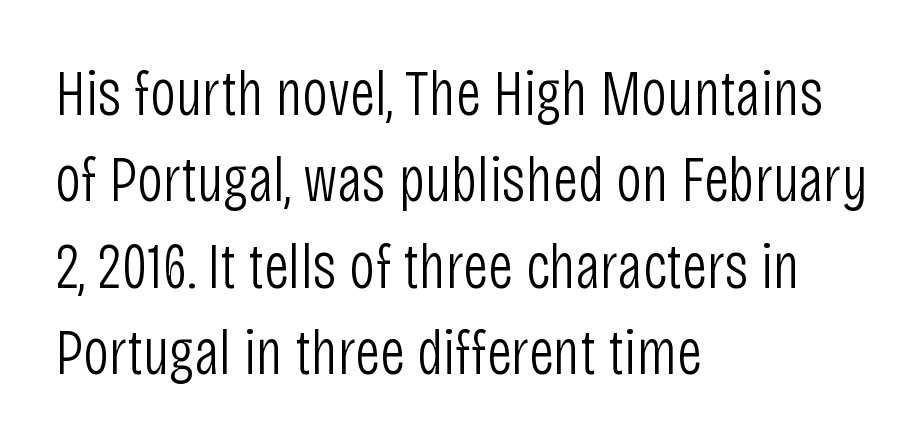
{"serif": "no", "italic": "no", "bold": "no", "weight": "light", "width": "condensed", "stroke_contrast": "low", "x_height": "large", "monospaced": "no", "underline": "no", "align": "left", "line_spacing": "normal", "line_spacing_ratio": 1.35, "letter_spacing": "normal", "letter_spacing_em": 0.0, "glyph_px": 64}
